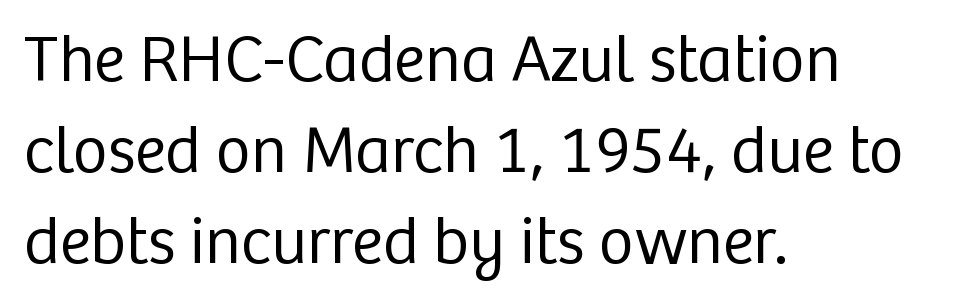
Q: Is the text bold? A: No.
Q: Is the text italic (slanted)? A: No, it is upright.
Q: Is the typeface a serif or a sans-serif typeface? A: Sans-serif.
Q: Is the text underlined? A: No.
Q: How is the paragraph aligned? A: Left-aligned.
Q: Is the spacing between letters normal or unusually wide? A: Normal.
Q: Is the spacing between lines tight, normal or loose? A: Normal.
Q: Width (condensed, normal, or wide)? A: Normal.
Q: Stroke contrast? A: Low.
Q: x-height? A: Medium.
Q: Monospaced? A: No.
